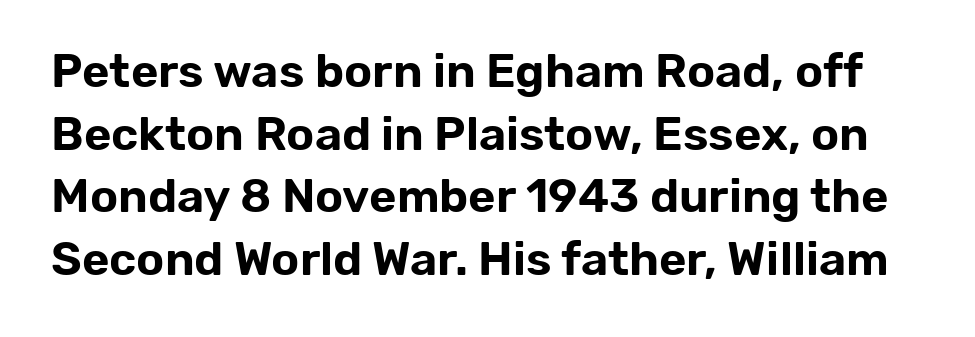
{"serif": "no", "italic": "no", "width": "normal", "stroke_contrast": "low", "x_height": "medium", "monospaced": "no", "underline": "no", "line_spacing": "normal", "line_spacing_ratio": 1.33, "letter_spacing": "normal", "letter_spacing_em": 0.0, "glyph_px": 47}
